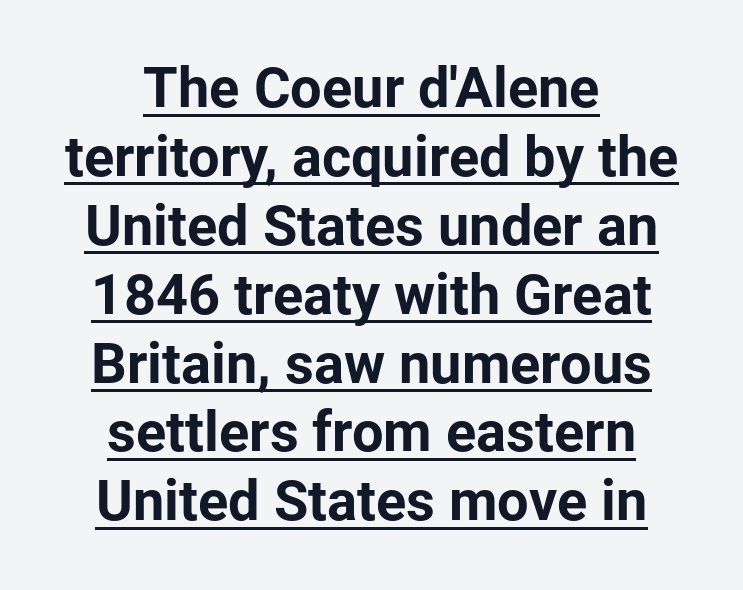
Is this a fixed-width face? No — the glyphs have proportional, varying widths. Quick note: not italic, upright. Nope, no serifs anywhere on these letters. Underlined type. As a designer I'd log this as weight 700, bold.
